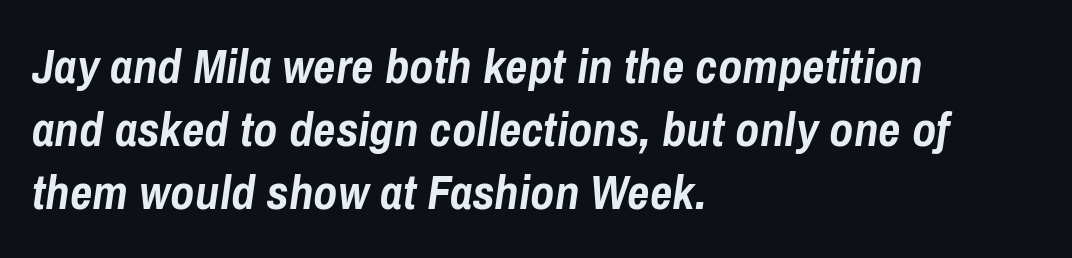
{"italic": "yes", "lean": "right", "slant_degrees": 8, "bold": "yes", "weight": "semibold", "width": "condensed", "stroke_contrast": "low", "x_height": "medium", "monospaced": "no", "underline": "no", "align": "left", "line_spacing": "normal", "line_spacing_ratio": 1.29, "letter_spacing": "normal", "letter_spacing_em": 0.0, "glyph_px": 49}
